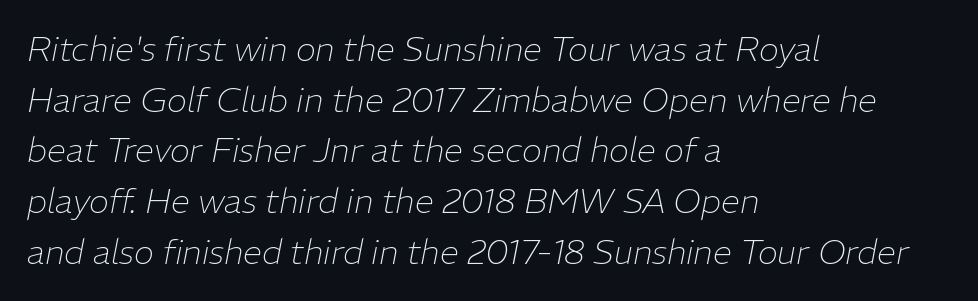
Q: Is the text bold? A: No.
Q: Is the text italic (slanted)? A: Yes, it leans right by about 11 degrees.
Q: Is the text underlined? A: No.
Q: How is the paragraph aligned? A: Left-aligned.
Q: Is the spacing between letters normal or unusually wide? A: Normal.
Q: Is the spacing between lines tight, normal or loose? A: Normal.
Q: Width (condensed, normal, or wide)? A: Normal.
Q: Stroke contrast? A: Low.
Q: x-height? A: Medium.
Q: Monospaced? A: No.
